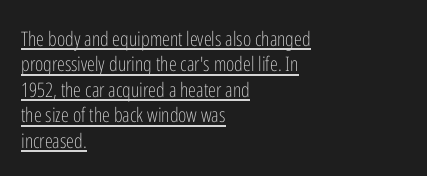
The letterforms sit at book weight or below. The lettering stays uniformly vertical, giving the passage a roman look. Compared with a centered layout, this one pins lines to the left instead. What stands out about the letter spacing? Nothing — it is the standard amount. Somebody hit Ctrl+U on this one — the words are underlined. Notice how descenders clear the ascenders below comfortably — that's standard leading.
